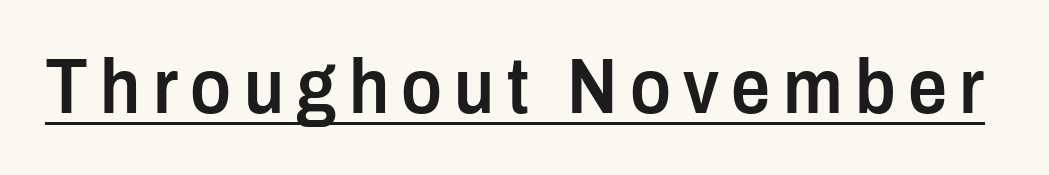
{"serif": "no", "italic": "no", "bold": "semi", "weight": "semibold", "width": "condensed", "stroke_contrast": "low", "x_height": "medium", "monospaced": "no", "underline": "yes", "glyph_px": 77}
